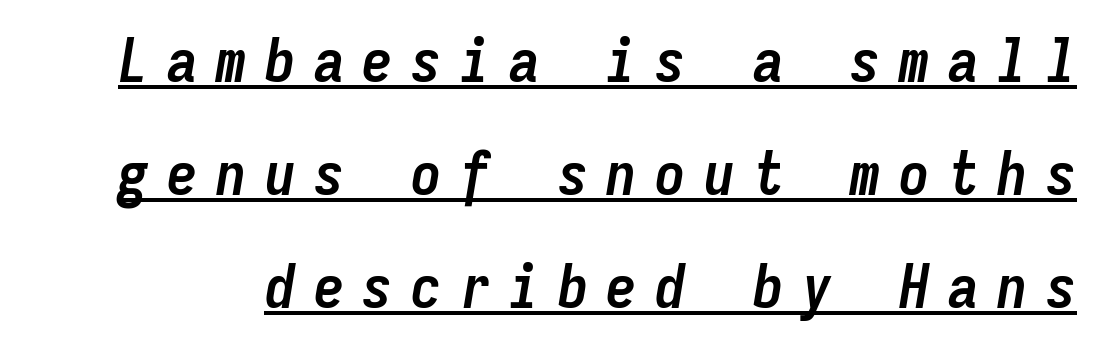
The image shows 61 px semibold, condensed type, italic (leaning right), monospaced; set line spacing 1.85x, unusually wide letter spacing (+0.3 em), underlined; low stroke contrast and a medium x-height.
